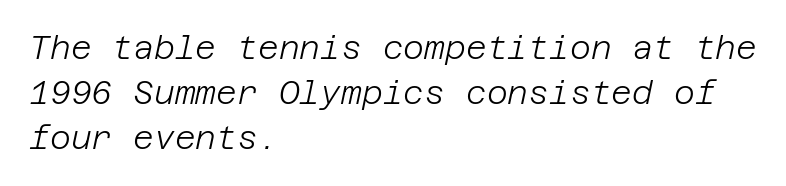
{"italic": "yes", "lean": "right", "slant_degrees": 12, "bold": "no", "weight": "light", "width": "normal", "stroke_contrast": "low", "x_height": "large", "underline": "no", "align": "left", "line_spacing": "normal", "line_spacing_ratio": 1.4, "letter_spacing": "normal", "letter_spacing_em": 0.0, "glyph_px": 32}
